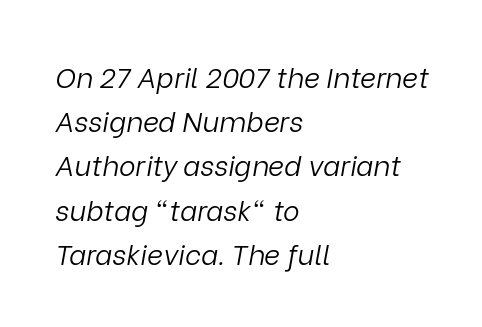
The image shows 28 px light type, italic (leaning right); set left-aligned, normal line spacing (1.58x), normal letter spacing, not underlined; low stroke contrast and a medium x-height.
